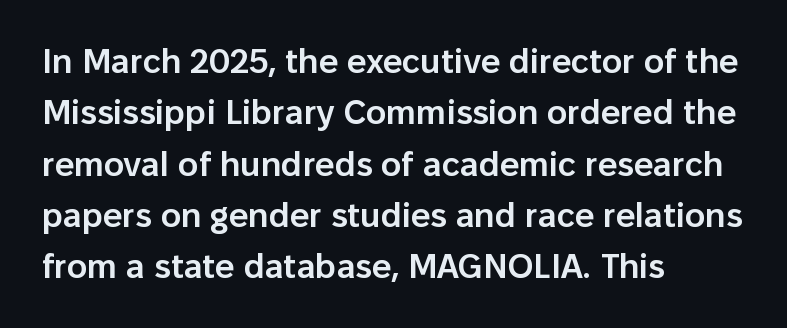
Q: Is the text bold? A: Semi-bold.
Q: Is the text italic (slanted)? A: No, it is upright.
Q: Is the typeface a serif or a sans-serif typeface? A: Sans-serif.
Q: Is the text underlined? A: No.
Q: How is the paragraph aligned? A: Left-aligned.
Q: Is the spacing between letters normal or unusually wide? A: Normal.
Q: Is the spacing between lines tight, normal or loose? A: Normal.
Q: Width (condensed, normal, or wide)? A: Normal.
Q: Stroke contrast? A: Low.
Q: x-height? A: Medium.
Q: Monospaced? A: No.
